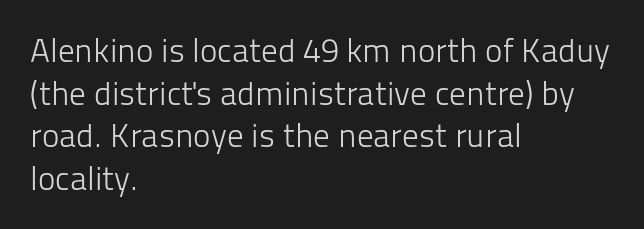
Q: Is the text bold? A: No.
Q: Is the text italic (slanted)? A: No, it is upright.
Q: Is the typeface a serif or a sans-serif typeface? A: Sans-serif.
Q: Is the text underlined? A: No.
Q: How is the paragraph aligned? A: Left-aligned.
Q: Is the spacing between letters normal or unusually wide? A: Normal.
Q: Is the spacing between lines tight, normal or loose? A: Normal.
Q: Width (condensed, normal, or wide)? A: Normal.
Q: Stroke contrast? A: Low.
Q: x-height? A: Medium.
Q: Monospaced? A: No.
